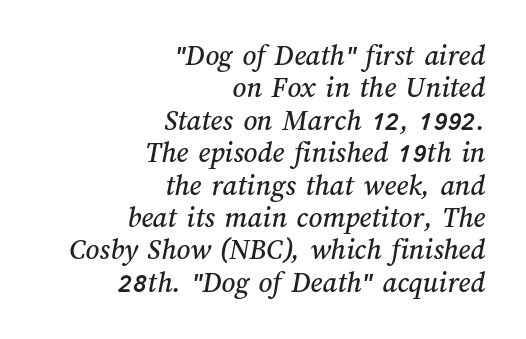
Q: Is the text underlined? A: No.
Q: How is the paragraph aligned? A: Right-aligned.
Q: Is the spacing between letters normal or unusually wide? A: Normal.
Q: Is the spacing between lines tight, normal or loose? A: Tight.
Q: Width (condensed, normal, or wide)? A: Normal.
Q: Stroke contrast? A: Medium.
Q: x-height? A: Medium.
Q: Monospaced? A: No.
